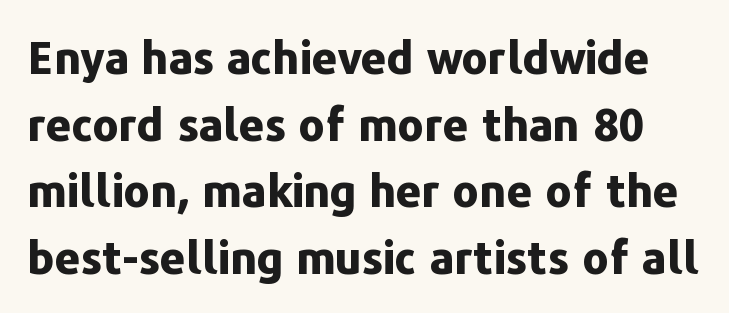
{"serif": "no", "italic": "no", "bold": "yes", "weight": "bold", "width": "normal", "stroke_contrast": "low", "x_height": "medium", "monospaced": "no", "underline": "no", "line_spacing": "normal", "line_spacing_ratio": 1.48, "letter_spacing": "normal", "letter_spacing_em": 0.0, "glyph_px": 45}
